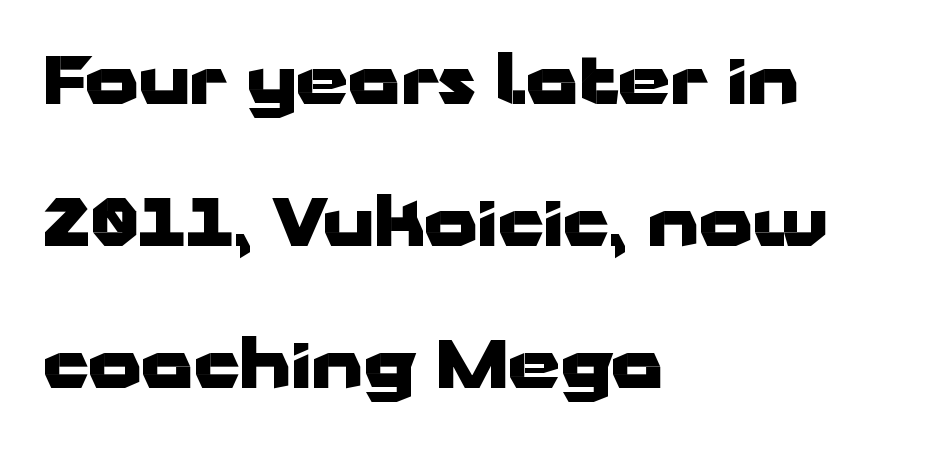
The image shows 67 px heavy, wide sans-serif type, upright; set left-aligned, loose line spacing (2.12x), normal letter spacing, not underlined; low stroke contrast and a medium x-height.
